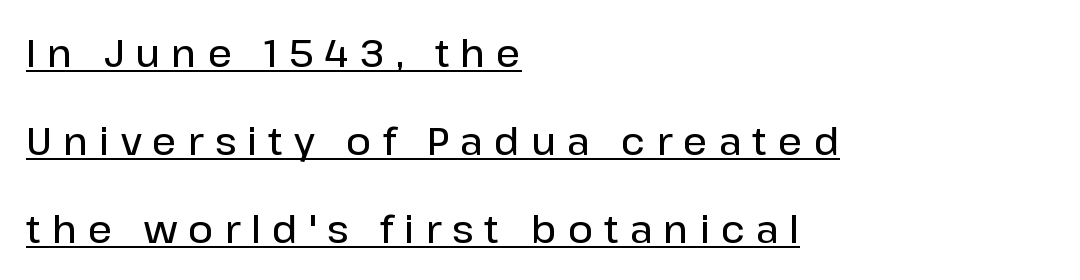
Q: Is the text bold? A: Semi-bold.
Q: Is the text italic (slanted)? A: No, it is upright.
Q: Is the typeface a serif or a sans-serif typeface? A: Sans-serif.
Q: Is the text underlined? A: Yes.
Q: How is the paragraph aligned? A: Left-aligned.
Q: Is the spacing between letters normal or unusually wide? A: Unusually wide.
Q: Is the spacing between lines tight, normal or loose? A: Loose.
Q: Width (condensed, normal, or wide)? A: Normal.
Q: Stroke contrast? A: Low.
Q: x-height? A: Medium.
Q: Monospaced? A: No.
